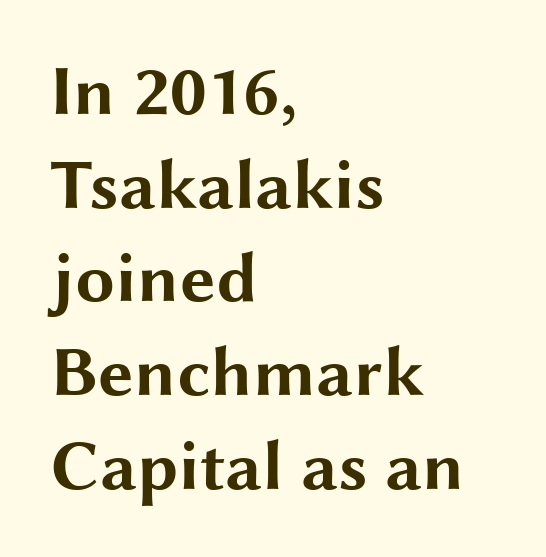
Q: Is the text bold? A: Yes.
Q: Is the text italic (slanted)? A: No, it is upright.
Q: Is the typeface a serif or a sans-serif typeface? A: Sans-serif.
Q: Is the text underlined? A: No.
Q: How is the paragraph aligned? A: Left-aligned.
Q: Is the spacing between letters normal or unusually wide? A: Normal.
Q: Is the spacing between lines tight, normal or loose? A: Normal.
Q: Width (condensed, normal, or wide)? A: Wide.
Q: Stroke contrast? A: Medium.
Q: x-height? A: Medium.
Q: Monospaced? A: No.
